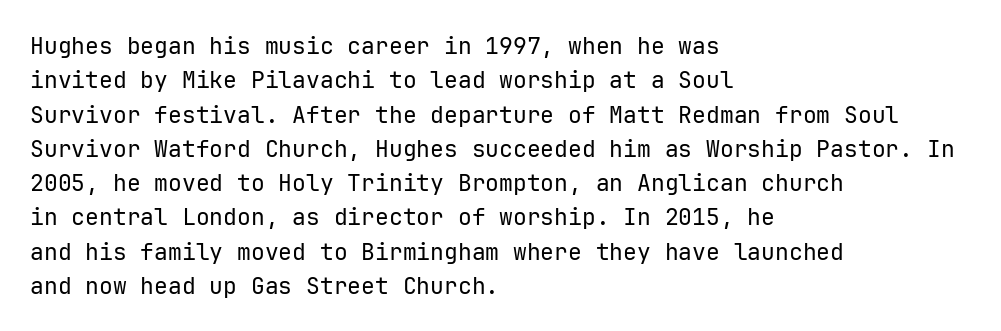
The image shows 23 px text type, upright; set left-aligned, normal line spacing (1.49x), normal letter spacing, not underlined.
